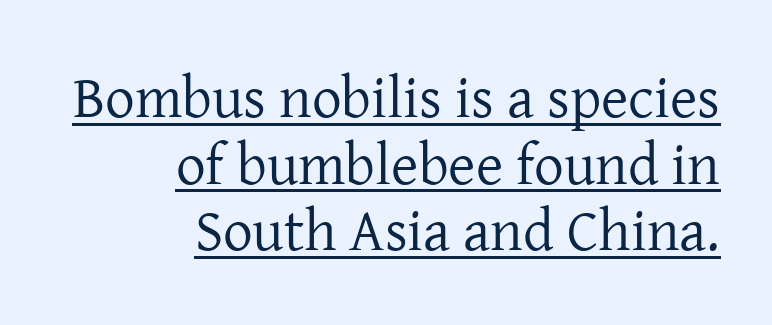
Line endings align vertically; line beginnings do not. The line texture is even and compact thanks to regular tracking. How would I describe the line gaps? Narrow and economical. These characters rest on top of a visible drawn line. Vertical stems look standard width or narrower in stroke. Each letter keeps its own natural width here, so spacing adapts to shape.
